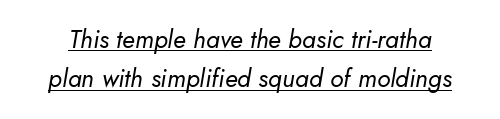
Yep, that's italic — everything's leaning. Stem width sits at or under what a default text font uses. Glance below the letters and you will spot a drawn line. Each new line begins a customary step beneath the previous one. The letterforms sit shoulder to shoulder at normal distance.
